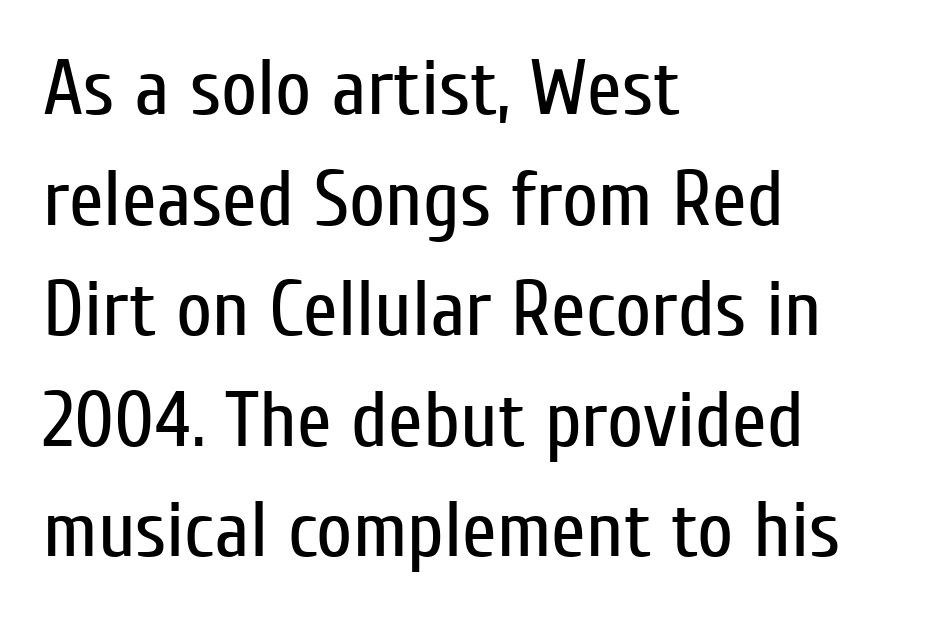
The image shows 79 px regular-weight, condensed sans-serif type, upright; set left-aligned, normal line spacing (1.4x), normal letter spacing, not underlined; low stroke contrast and a medium x-height.
